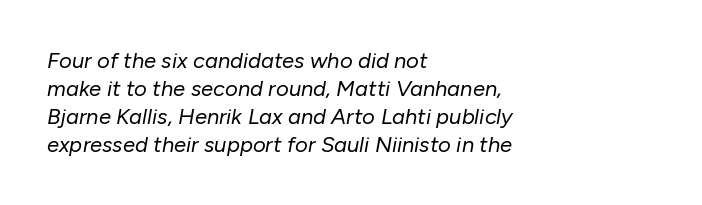
The image shows 22 px text type, italic (leaning right); set left-aligned, normal line spacing (1.27x), normal letter spacing, not underlined.
